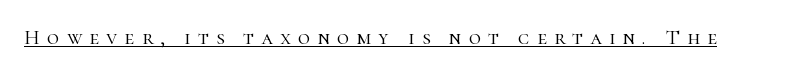
{"italic": "no", "bold": "no", "underline": "yes", "letter_spacing": "wide", "letter_spacing_em": 0.35, "glyph_px": 21}
